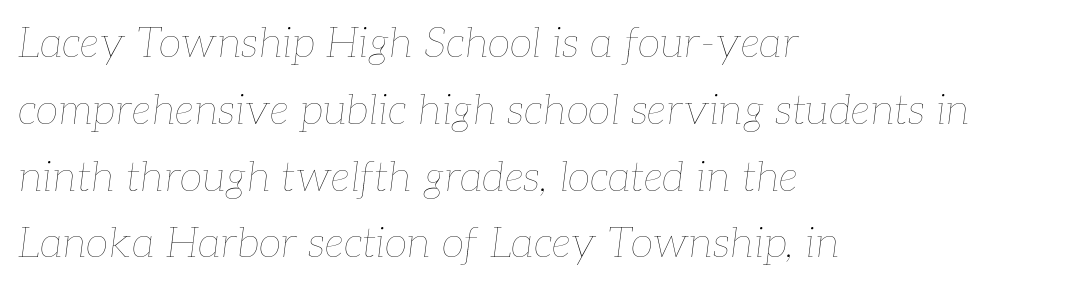
The image shows 42 px thin type, italic (leaning right); set left-aligned, normal line spacing (1.59x), normal letter spacing, not underlined; low stroke contrast and a medium x-height.
